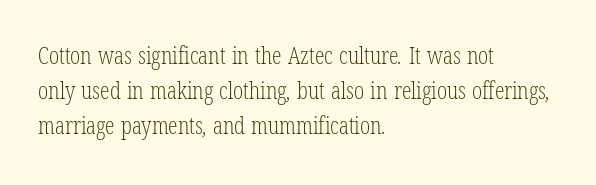
Underline: absent. The font sits on the lighter half of the weight spectrum, regular included. Regarding leading, the lines here are spaced in the standard way. Standard letterfit; no display-style spreading of the glyphs. Teacher's note: observe the even left margin — that is flush-left alignment.
